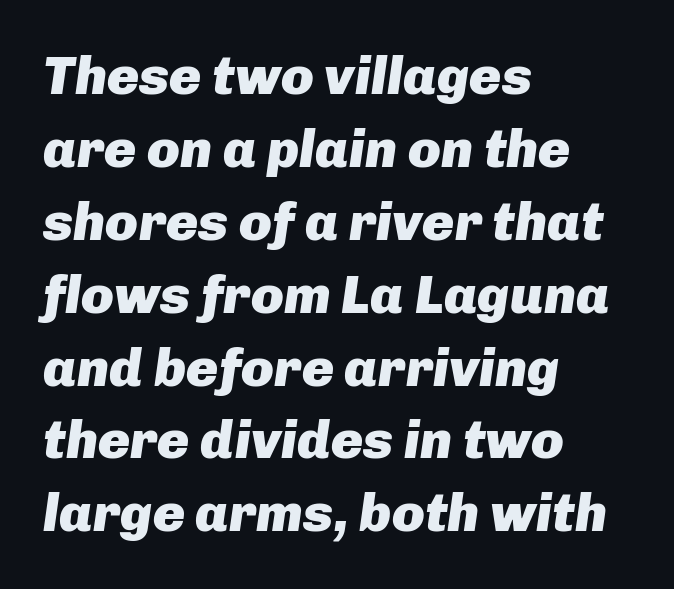
{"italic": "yes", "lean": "right", "slant_degrees": 8, "bold": "yes", "weight": "heavy", "width": "normal", "stroke_contrast": "low", "x_height": "medium", "monospaced": "no", "underline": "no", "align": "left", "line_spacing": "normal", "line_spacing_ratio": 1.35, "letter_spacing": "normal", "letter_spacing_em": 0.0, "glyph_px": 54}
